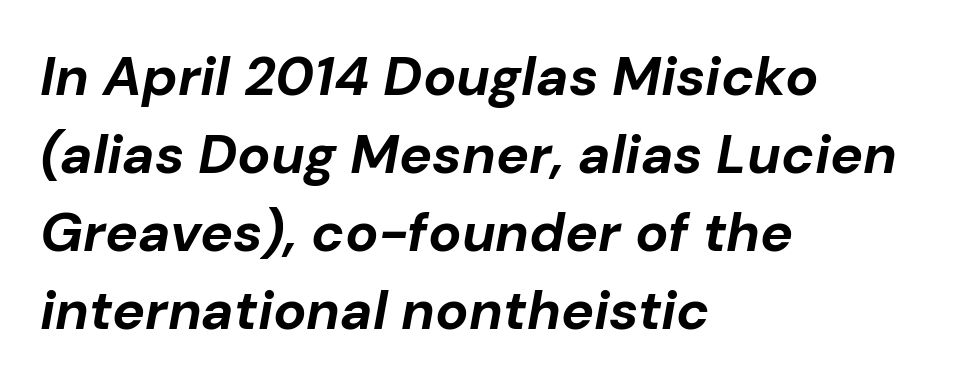
Q: Is the text bold? A: Yes.
Q: Is the text italic (slanted)? A: Yes, it leans right by about 10 degrees.
Q: Is the text underlined? A: No.
Q: How is the paragraph aligned? A: Left-aligned.
Q: Is the spacing between letters normal or unusually wide? A: Normal.
Q: Is the spacing between lines tight, normal or loose? A: Normal.
Q: Width (condensed, normal, or wide)? A: Normal.
Q: Stroke contrast? A: Low.
Q: x-height? A: Medium.
Q: Monospaced? A: No.
